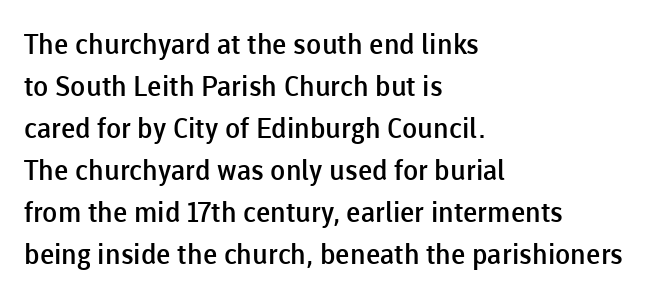
Spacing verdict: proportional, widths tailored to each character. Compared with a centered layout, this one pins lines to the left instead. As a designer I'd log this as weight 600, semibold. Style check: upright. Normally led — the rows are evenly, conventionally spaced. Nothing unusual about the tracking: characters are spaced as the font intends.
